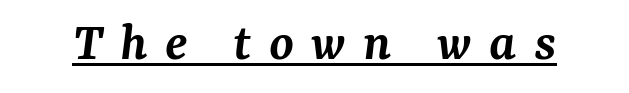
The image shows 56 px semibold serif type, italic (leaning right); set unusually wide letter spacing (+0.31 em), underlined; medium stroke contrast and a medium x-height.
